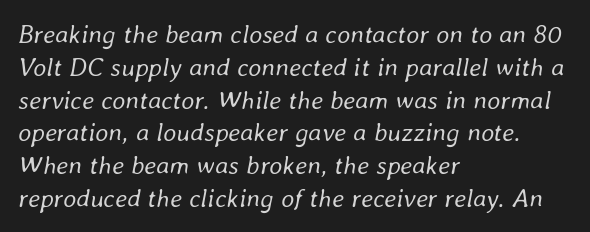
Q: Is the text bold? A: No.
Q: Is the text italic (slanted)? A: Yes, it leans right by about 8 degrees.
Q: Is the text underlined? A: No.
Q: How is the paragraph aligned? A: Left-aligned.
Q: Is the spacing between letters normal or unusually wide? A: Normal.
Q: Is the spacing between lines tight, normal or loose? A: Normal.
